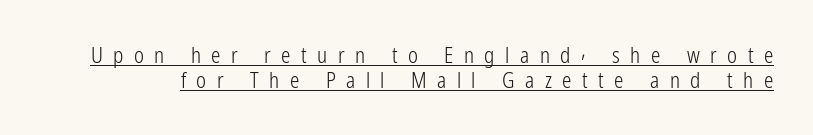
A typesetter would mark this as roman, not italic. Emphasis is given by a line drawn under the lettering. The rendering inserts visible extra space after every character. The font sits on the lighter half of the weight spectrum, regular included.
